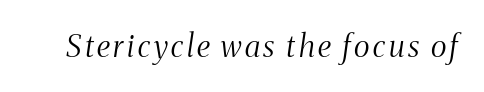
The image shows 31 px light, condensed serif type, italic (leaning right); set not underlined; medium stroke contrast and a medium x-height.
